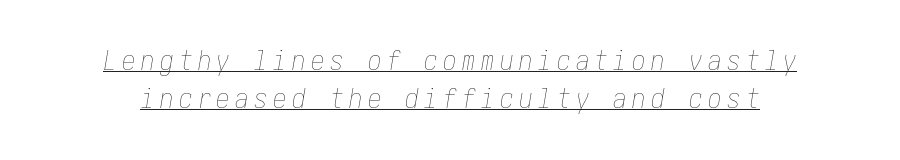
The image shows 27 px text type, italic (leaning right); set normal line spacing (1.42x), unusually wide letter spacing (+0.2 em), underlined.
